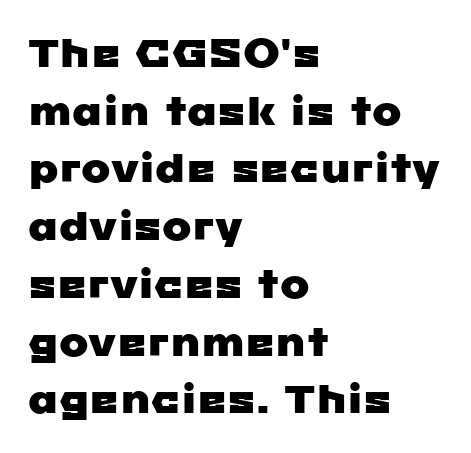
The image shows 39 px wide sans-serif type; set left-aligned, normal line spacing (1.48x), normal letter spacing, not underlined; low stroke contrast and a medium x-height.
